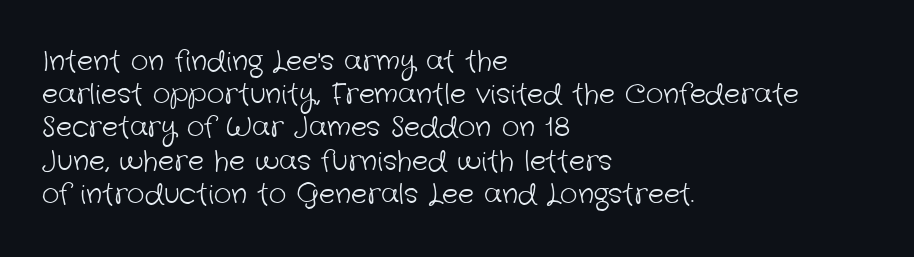
Q: Is the text bold? A: No.
Q: Is the text underlined? A: No.
Q: How is the paragraph aligned? A: Left-aligned.
Q: Is the spacing between letters normal or unusually wide? A: Normal.
